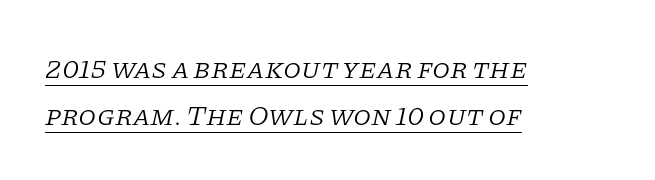
The image shows 29 px light serif type, italic (leaning right); set left-aligned, normal line spacing (1.63x), normal letter spacing, underlined; low stroke contrast and a large x-height.
